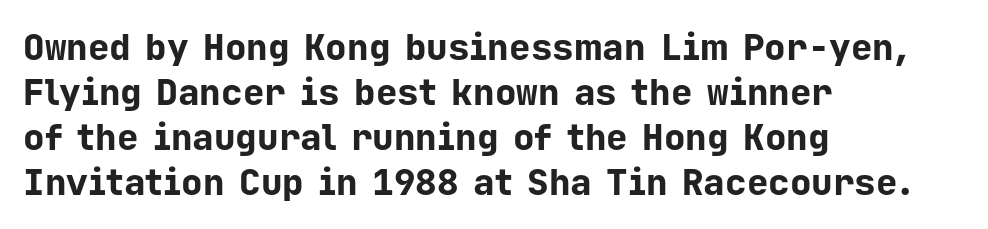
The rendering anchors every line to the left-hand side. No italicization has been applied; the sample stays upright. Thick stems and heavy bowls — unmistakably bold. There is no visible air inserted between adjacent glyphs. The glyphs are unaccompanied by any horizontal stroke below them.
